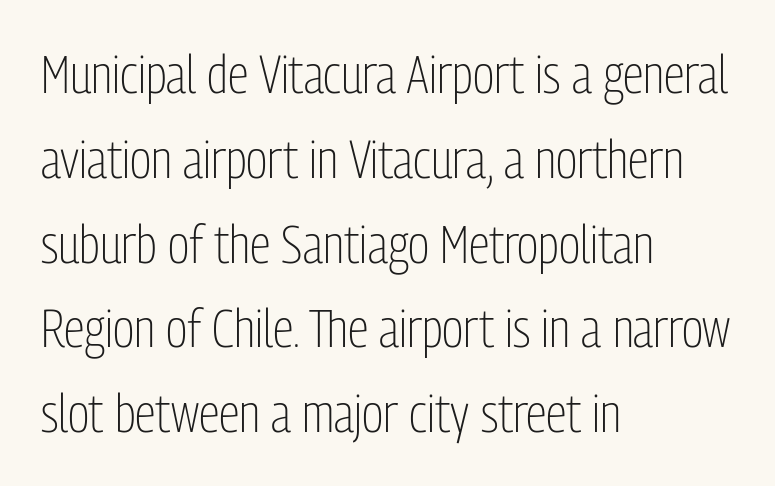
The image shows 53 px light, condensed sans-serif type, upright; set left-aligned, normal line spacing (1.6x), normal letter spacing, not underlined; low stroke contrast and a medium x-height.
